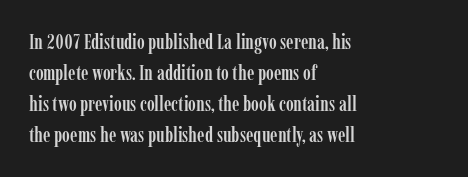
The image shows 21 px text type, upright; set left-aligned, normal line spacing (1.47x), normal letter spacing, not underlined.
